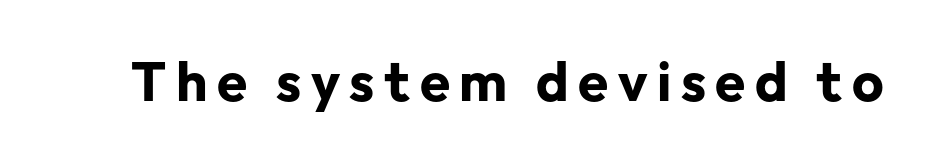
The image shows 55 px bold sans-serif type, upright; set not underlined; low stroke contrast and a medium x-height.
